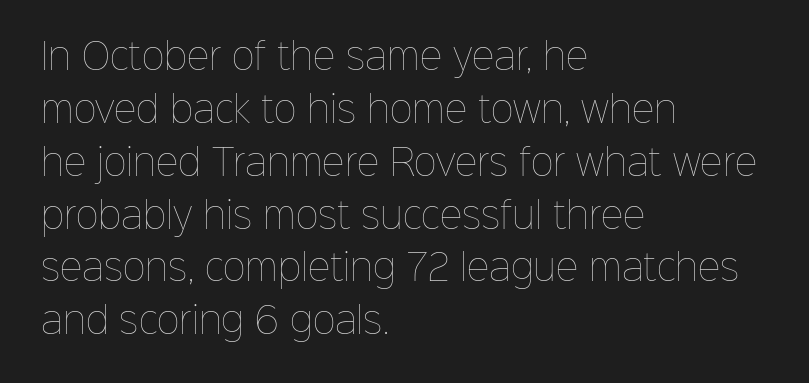
{"italic": "no", "bold": "no", "weight": "thin", "width": "normal", "stroke_contrast": "low", "x_height": "medium", "monospaced": "no", "underline": "no", "align": "left", "line_spacing": "normal", "line_spacing_ratio": 1.51, "letter_spacing": "normal", "letter_spacing_em": 0.0, "glyph_px": 35}
